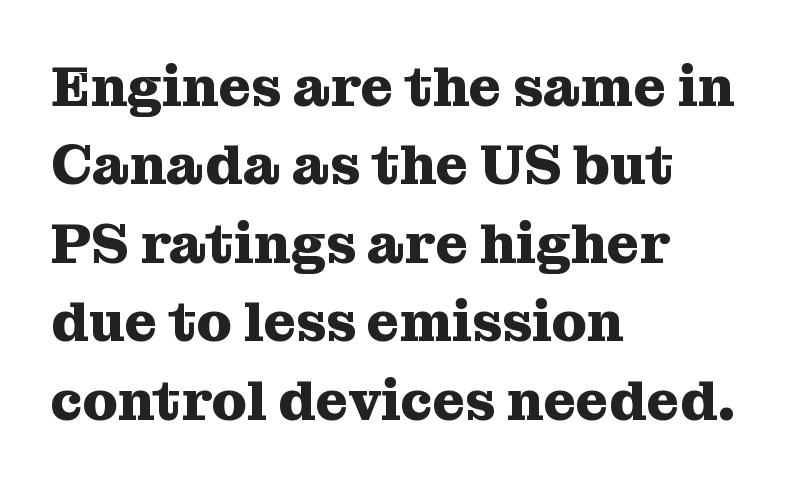
The image shows 56 px heavy serif type, upright; set left-aligned, normal line spacing (1.4x), normal letter spacing, not underlined; medium stroke contrast and a medium x-height.
